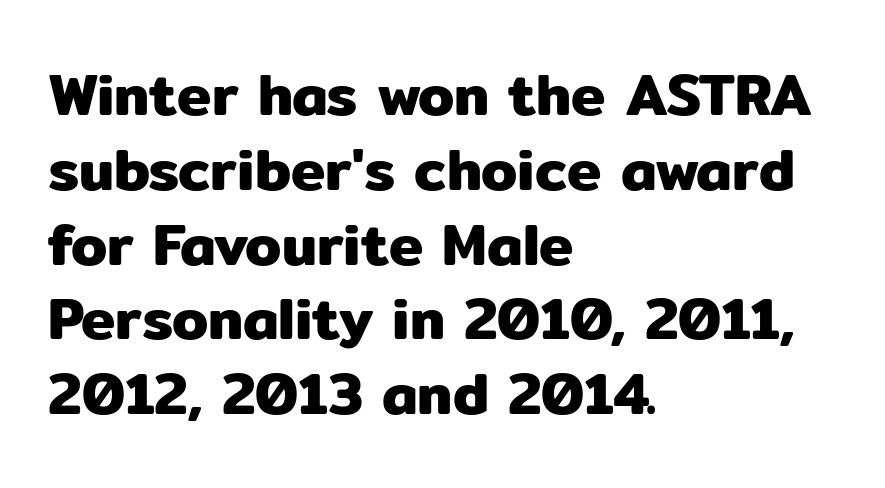
{"serif": "no", "italic": "no", "width": "normal", "stroke_contrast": "low", "x_height": "medium", "monospaced": "no", "underline": "no", "align": "left", "line_spacing": "normal", "line_spacing_ratio": 1.29, "letter_spacing": "normal", "letter_spacing_em": 0.0, "glyph_px": 58}
